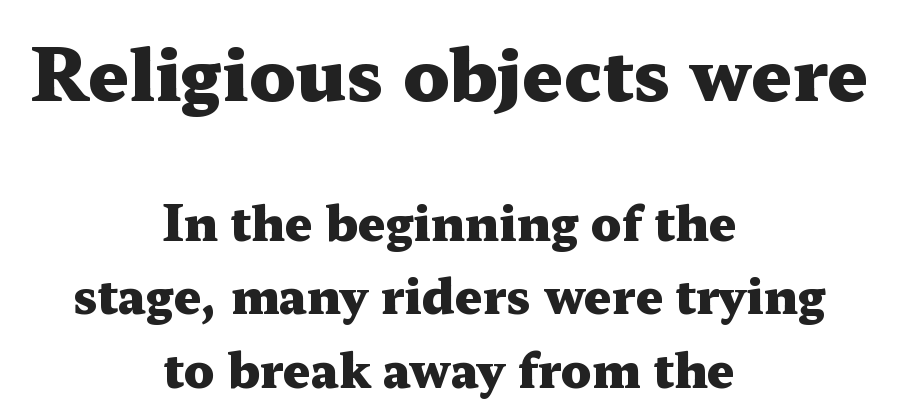
Inter-character spacing is left at the font's built-in metrics. The face used here is proportionally spaced, like ordinary book or web type. In terms of leading, this rendering sits right in the middle. Rendered with straight, roman letterforms. Rule under the text: the space is simply empty.
